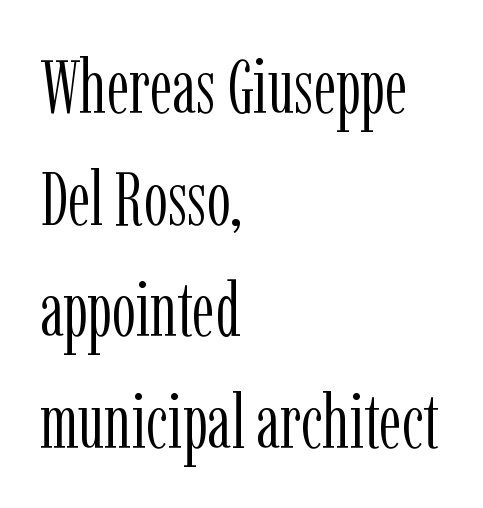
The image shows 76 px light, condensed serif type, upright; set left-aligned, normal line spacing (1.47x), normal letter spacing, not underlined; low stroke contrast and a medium x-height.
